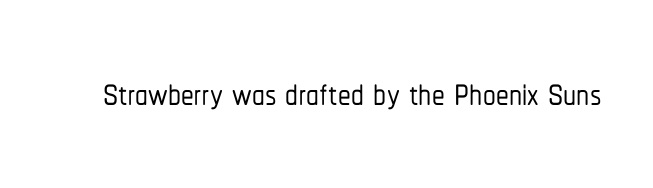
{"serif": "no", "italic": "no", "width": "condensed", "stroke_contrast": "low", "x_height": "medium", "monospaced": "no", "underline": "no", "letter_spacing": "normal", "letter_spacing_em": 0.0, "glyph_px": 51}
